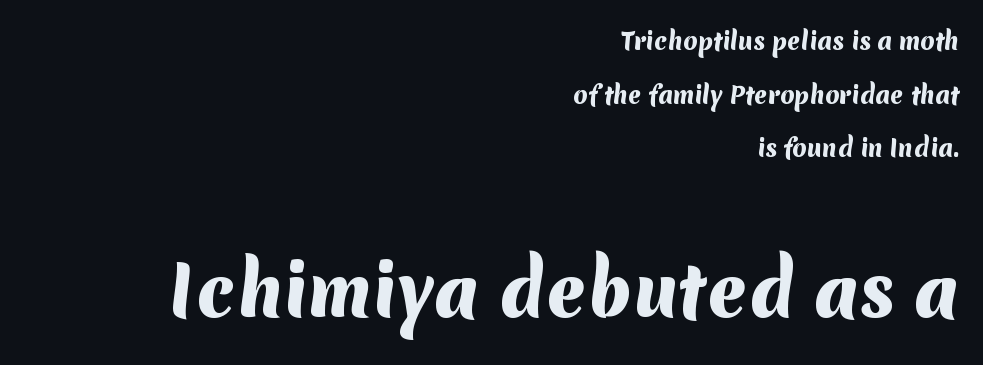
Q: Is the text bold? A: Yes.
Q: Is the typeface a serif or a sans-serif typeface? A: Sans-serif.
Q: Is the text underlined? A: No.
Q: How is the paragraph aligned? A: Right-aligned.
Q: Is the spacing between letters normal or unusually wide? A: Normal.
Q: Is the spacing between lines tight, normal or loose? A: Loose.
Q: Which block of text is set in a larger size, the first (top) or the second (bottom)? A: The second (bottom) one.
Q: Width (condensed, normal, or wide)? A: Normal.
Q: Stroke contrast? A: Medium.
Q: x-height? A: Medium.
Q: Monospaced? A: No.
